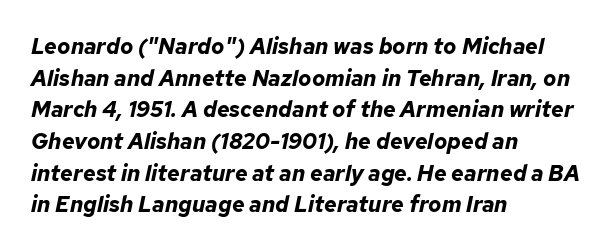
The image shows 22 px bold type, italic (leaning right); set left-aligned, normal line spacing (1.44x), normal letter spacing, not underlined.
